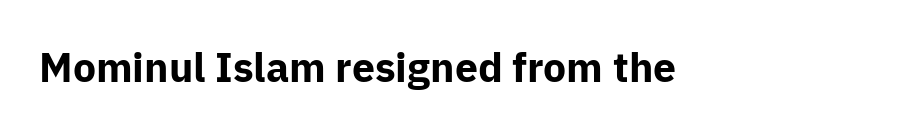
The image shows 41 px bold sans-serif type, upright; set normal letter spacing, not underlined; low stroke contrast and a medium x-height.
